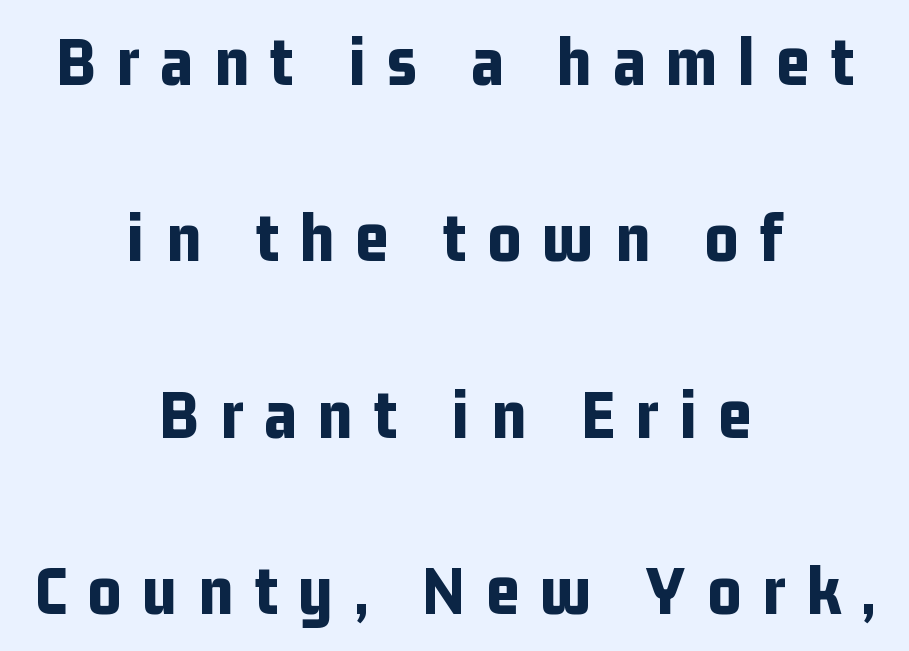
{"serif": "no", "italic": "no", "bold": "yes", "weight": "bold", "width": "condensed", "stroke_contrast": "low", "x_height": "medium", "monospaced": "no", "underline": "no", "align": "center", "line_spacing": "loose", "line_spacing_ratio": 2.45, "letter_spacing": "wide", "letter_spacing_em": 0.29, "glyph_px": 72}
